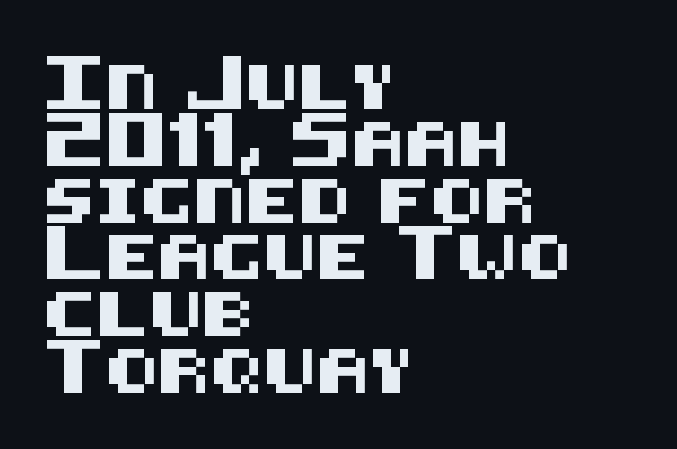
Q: Is the text italic (slanted)? A: No, it is upright.
Q: Is the typeface a serif or a sans-serif typeface? A: Sans-serif.
Q: Is the text underlined? A: No.
Q: How is the paragraph aligned? A: Left-aligned.
Q: Is the spacing between letters normal or unusually wide? A: Normal.
Q: Is the spacing between lines tight, normal or loose? A: Normal.
Q: Width (condensed, normal, or wide)? A: Normal.
Q: Stroke contrast? A: Medium.
Q: x-height? A: Large.
